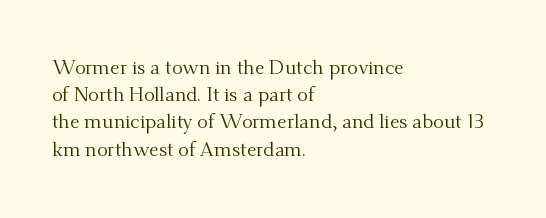
Q: Is the text bold? A: No.
Q: Is the text italic (slanted)? A: No, it is upright.
Q: Is the text underlined? A: No.
Q: How is the paragraph aligned? A: Left-aligned.
Q: Is the spacing between letters normal or unusually wide? A: Normal.
Q: Is the spacing between lines tight, normal or loose? A: Normal.
